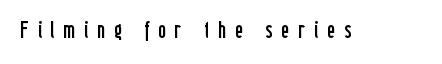
Q: Is the text bold? A: No.
Q: Is the text italic (slanted)? A: No, it is upright.
Q: Is the text underlined? A: No.
Q: Is the spacing between letters normal or unusually wide? A: Unusually wide.
